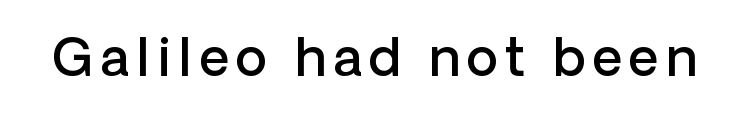
The image shows 52 px semibold sans-serif type, upright; set not underlined; low stroke contrast and a medium x-height.
